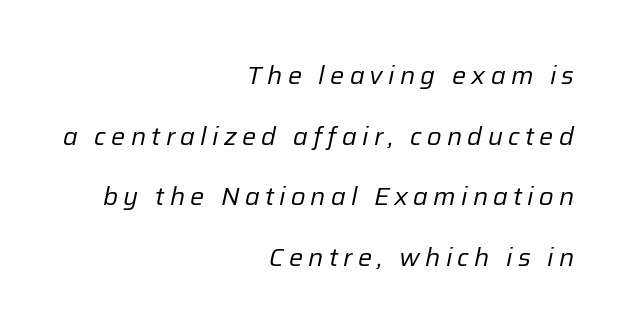
The image shows 25 px text type, italic (leaning right); set right-aligned, loose line spacing (2.43x), unusually wide letter spacing (+0.21 em), not underlined.
